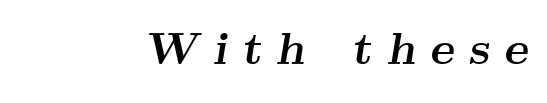
The image shows 46 px semibold, wide serif type, italic (leaning right); set unusually wide letter spacing (+0.31 em), not underlined; medium stroke contrast and a small x-height.
